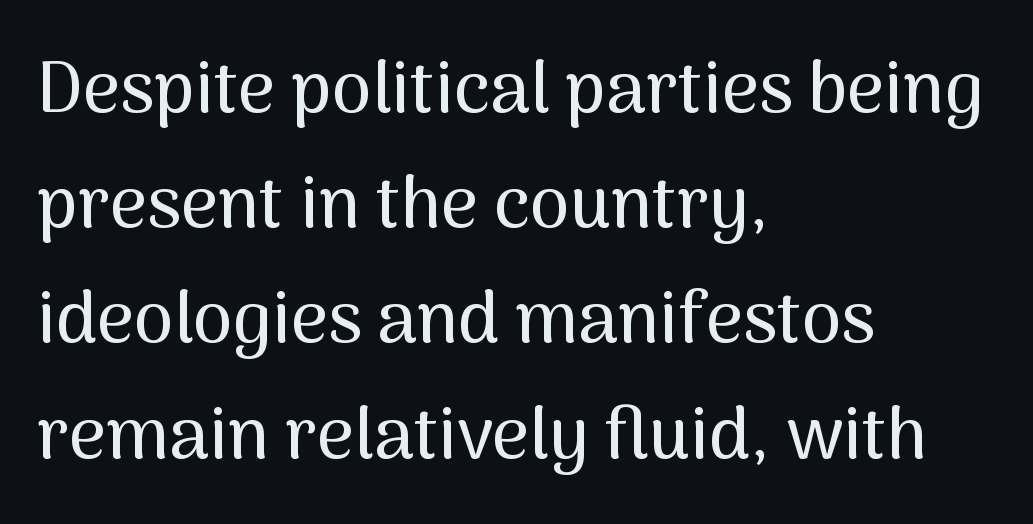
Look at the tracking — it's just the regular setting, nothing added. Is the block centered? No — it sits flush against the left margin. These lines were composed using upright roman letters. Does the type have serifs? No, each stem ends abruptly.
